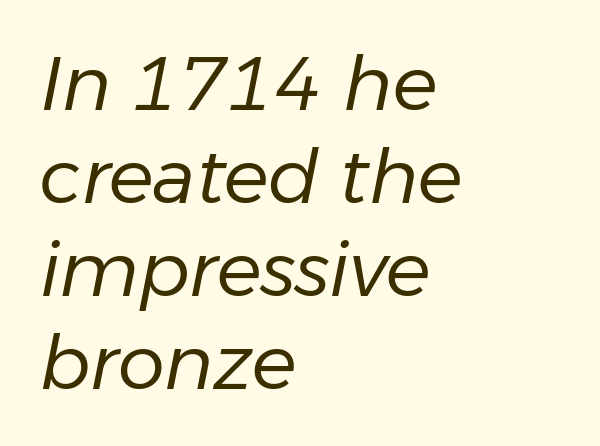
The type is set solid horizontally, with unmodified tracking. You can tell it's italic because the verticals aren't actually vertical. The strokes are not fattened; the text isn't bold. Character widths vary here, with narrow letters taking less room than wide ones. The area under the type is left untouched. Caption: multi-line text, flush left, ragged right.
